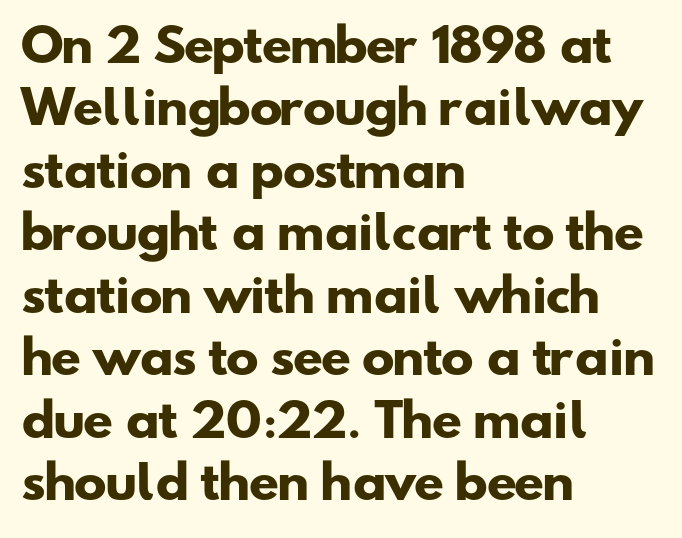
{"serif": "no", "bold": "yes", "weight": "heavy", "width": "wide", "stroke_contrast": "low", "x_height": "small", "monospaced": "no", "underline": "no", "align": "left", "line_spacing": "normal", "line_spacing_ratio": 1.42, "letter_spacing": "normal", "letter_spacing_em": 0.0, "glyph_px": 44}
